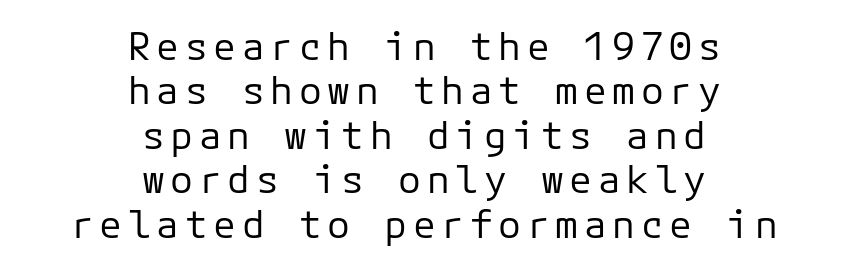
Q: Is the text bold? A: No.
Q: Is the text italic (slanted)? A: No, it is upright.
Q: Is the typeface a serif or a sans-serif typeface? A: Sans-serif.
Q: Is the text underlined? A: No.
Q: How is the paragraph aligned? A: Centered.
Q: Width (condensed, normal, or wide)? A: Normal.
Q: Stroke contrast? A: Low.
Q: x-height? A: Medium.
Q: Monospaced? A: Yes.
